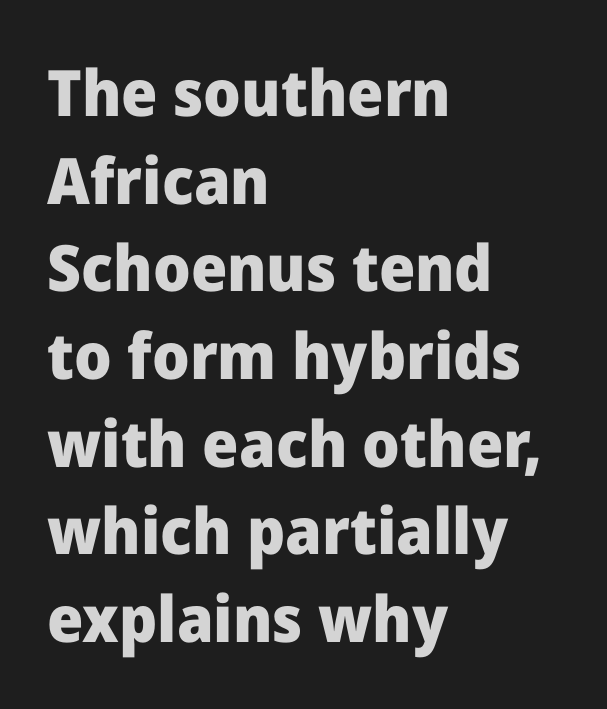
You could not count columns in this text — the font is proportionally spaced. Leftover space on each line is placed entirely after the last word. The lettering holds an erect, upright posture throughout. This rendering employs a face without finishing strokes, i.e., a sans-serif. I'd describe the lettering as bold — thick and assertive. One glance says typical: line gaps are just what's usual.
